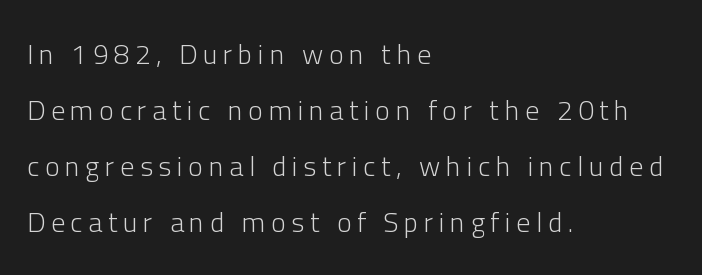
Rendered with straight, roman letterforms. A typesetter would label this face a sans. Weight: regular or lighter. Where is the straight margin? On the left.
